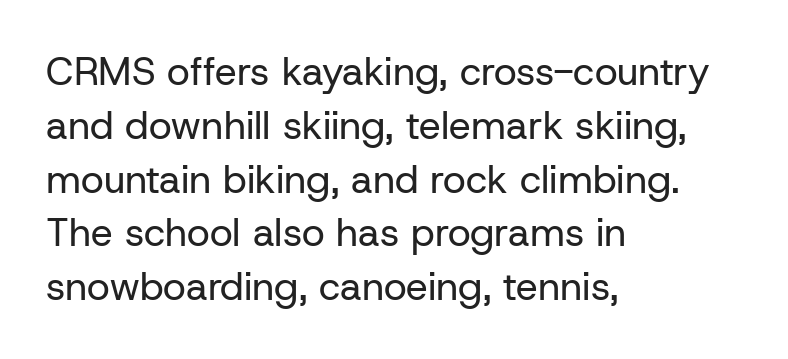
The image shows 39 px regular-weight sans-serif type, upright; set left-aligned, normal line spacing (1.38x), normal letter spacing, not underlined; low stroke contrast and a medium x-height.
